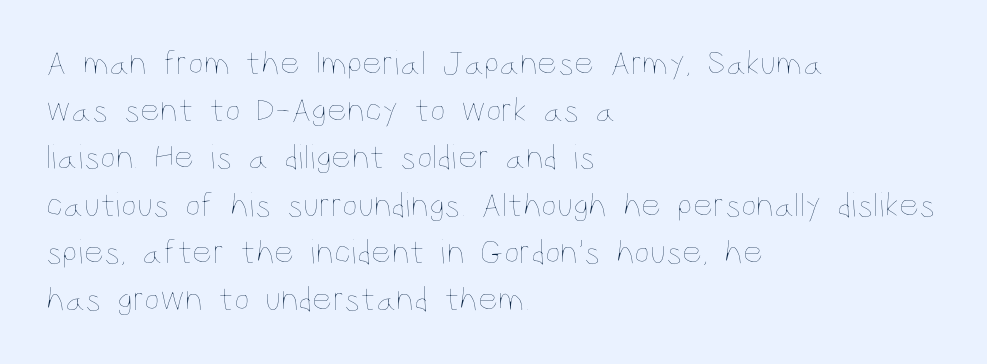
{"italic": "no", "bold": "no", "weight": "thin", "width": "condensed", "stroke_contrast": "low", "x_height": "large", "monospaced": "no", "underline": "no", "align": "left", "line_spacing": "normal", "line_spacing_ratio": 1.35, "letter_spacing": "normal", "letter_spacing_em": 0.0, "glyph_px": 35}
